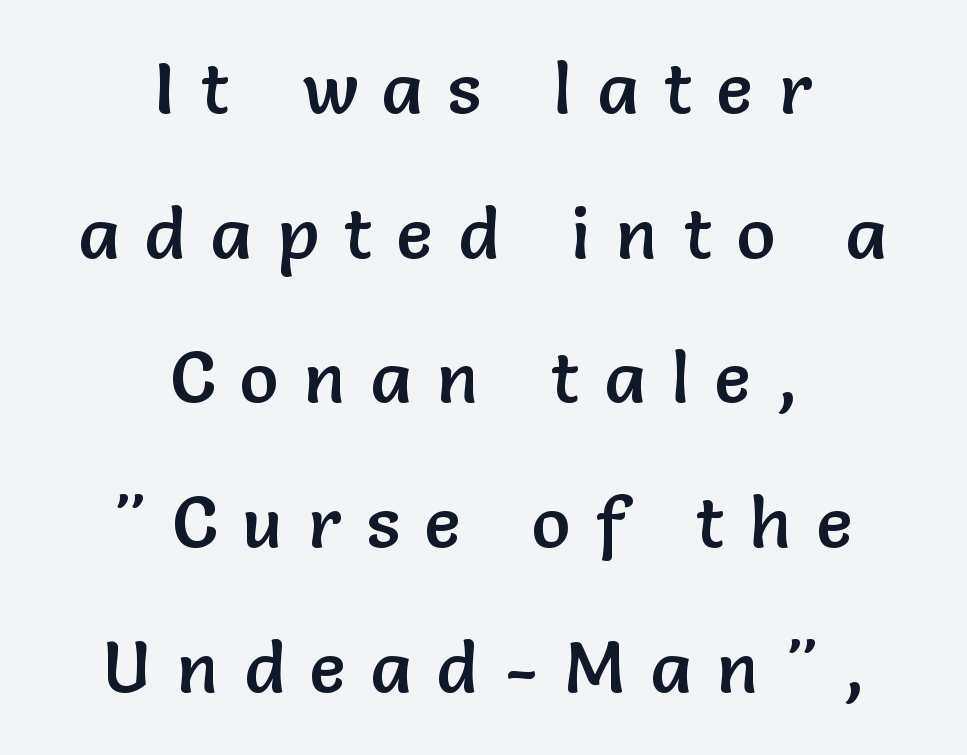
{"serif": "no", "italic": "no", "width": "normal", "stroke_contrast": "low", "x_height": "medium", "monospaced": "no", "underline": "no", "align": "center", "line_spacing": "loose", "line_spacing_ratio": 2.01, "letter_spacing": "wide", "letter_spacing_em": 0.36, "glyph_px": 72}
